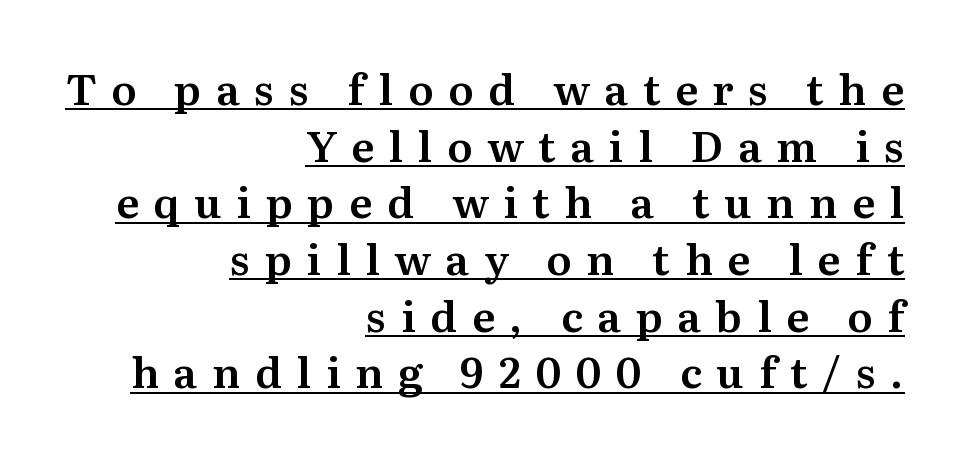
This sample has the flowing, uneven cadence of proportional lettering. Letterform terminals end in serifs throughout the passage. Ascenders rise straight up at ninety degrees. Inter-character spacing is expanded well beyond the font's built-in metrics.
